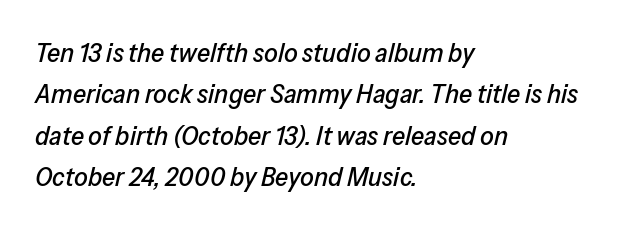
Q: Is the text italic (slanted)? A: Yes, it leans right by about 13 degrees.
Q: Is the text underlined? A: No.
Q: How is the paragraph aligned? A: Left-aligned.
Q: Is the spacing between letters normal or unusually wide? A: Normal.
Q: Is the spacing between lines tight, normal or loose? A: Normal.
